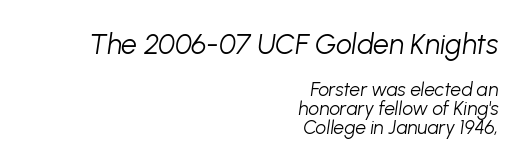
The image shows 28 px light type, italic (leaning right); set right-aligned, tight line spacing (1.0x), normal letter spacing, not underlined; the first (top) block is 1.47x larger; low stroke contrast and a medium x-height.
